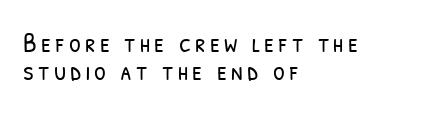
Unmarked baselines from the first word to the last. Each stroke keeps to a modest, everyday thickness or less. Line starts are locked; line ends wander. The space between consecutive lines is stingy.
